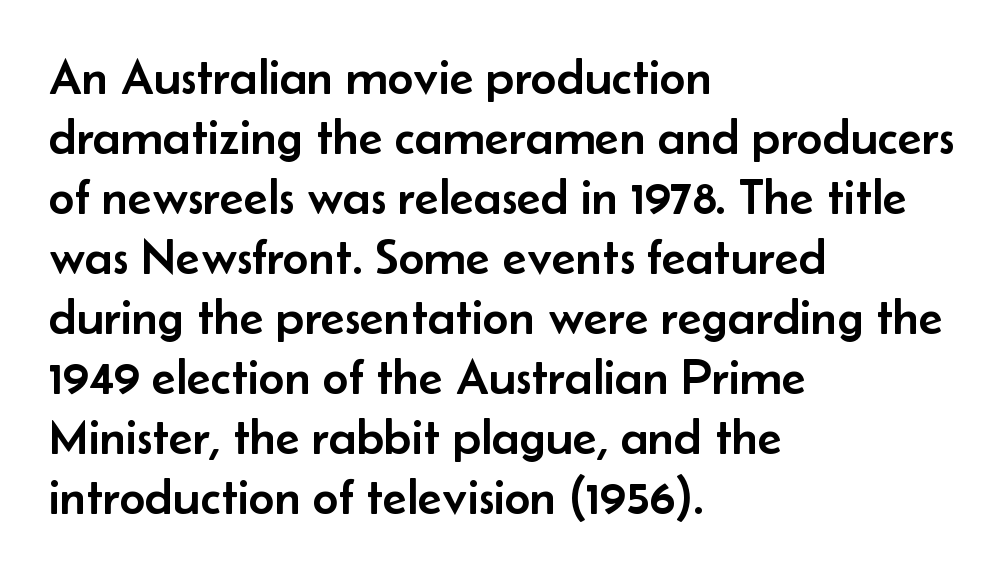
What stands out about the letter spacing? Nothing — it is the standard amount. The space directly below the letters is spotless. Quick note: not italic, upright. Unlike a traditional serif, this face leaves its strokes unadorned.
